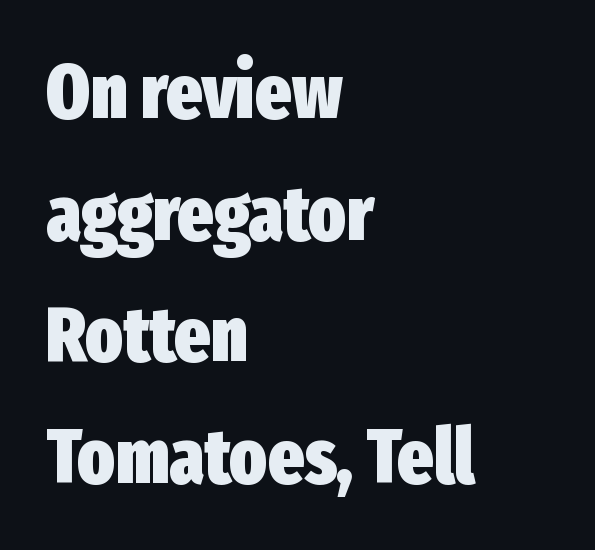
Q: Is the text bold? A: Yes.
Q: Is the text italic (slanted)? A: No, it is upright.
Q: Is the typeface a serif or a sans-serif typeface? A: Sans-serif.
Q: Is the text underlined? A: No.
Q: How is the paragraph aligned? A: Left-aligned.
Q: Is the spacing between letters normal or unusually wide? A: Normal.
Q: Is the spacing between lines tight, normal or loose? A: Normal.
Q: Width (condensed, normal, or wide)? A: Condensed.
Q: Stroke contrast? A: Low.
Q: x-height? A: Medium.
Q: Monospaced? A: No.
